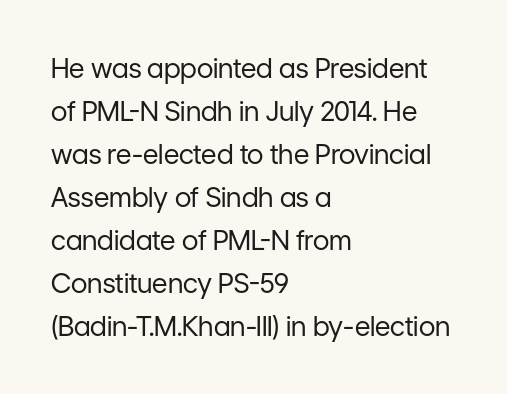
Q: Is the text bold? A: No.
Q: Is the text italic (slanted)? A: No, it is upright.
Q: Is the text underlined? A: No.
Q: How is the paragraph aligned? A: Left-aligned.
Q: Is the spacing between letters normal or unusually wide? A: Normal.
Q: Is the spacing between lines tight, normal or loose? A: Normal.
